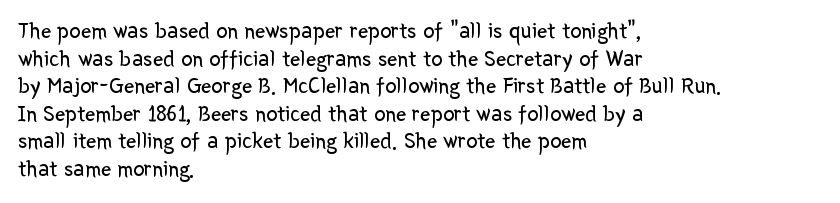
Unlike italic type, these characters show no tilt at all. The string is rendered with underlining switched off. The lines are quadded left. Tracking here is standard; glyphs follow each other at the usual distance. The letters look calm and open, with moderate or lighter stems.
